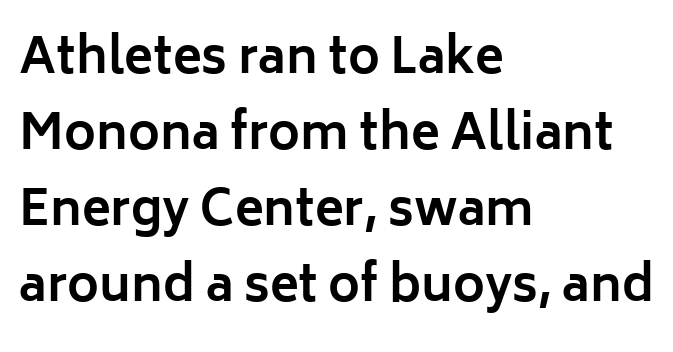
Q: Is the text bold? A: Yes.
Q: Is the text italic (slanted)? A: No, it is upright.
Q: Is the typeface a serif or a sans-serif typeface? A: Sans-serif.
Q: Is the text underlined? A: No.
Q: How is the paragraph aligned? A: Left-aligned.
Q: Is the spacing between letters normal or unusually wide? A: Normal.
Q: Is the spacing between lines tight, normal or loose? A: Normal.
Q: Width (condensed, normal, or wide)? A: Normal.
Q: Stroke contrast? A: Low.
Q: x-height? A: Medium.
Q: Monospaced? A: No.
